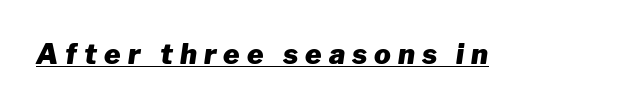
The image shows 28 px heavy type, italic (leaning right); set unusually wide letter spacing (+0.25 em), underlined; low stroke contrast and a medium x-height.
